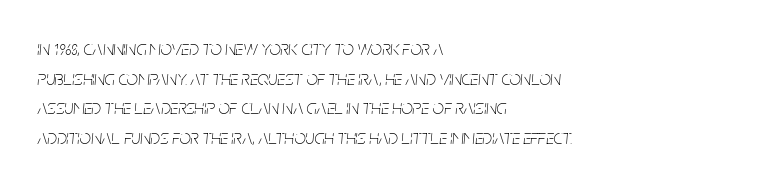
Words appear dense and cohesive because spacing is normal. An italicized treatment has been applied to the whole sample. Descender tails drop into unmarked territory. Is the type heavy? It reads as light-to-regular instead. Layout note: lines flush left.
